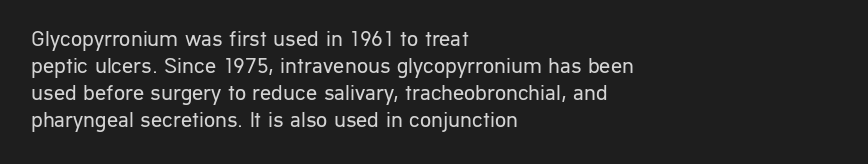
Beneath every word, the page is bare. The lettering holds an erect, upright posture throughout. Caption: face not bold, strokes unweighted. The gaps between neighbouring characters are ordinary and unremarkable.
